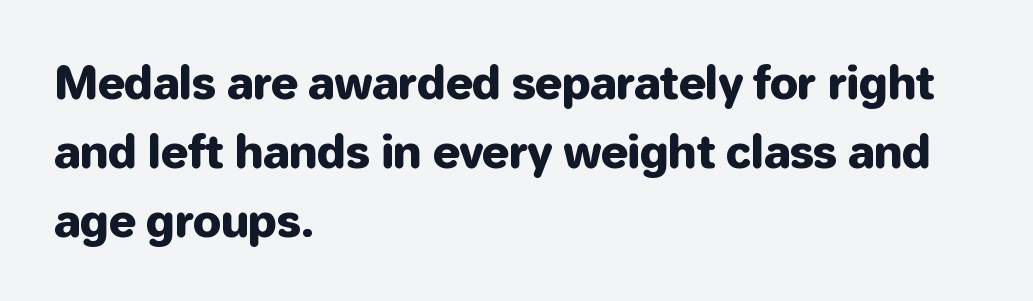
{"serif": "no", "italic": "no", "width": "normal", "stroke_contrast": "low", "x_height": "medium", "monospaced": "no", "underline": "no", "align": "left", "line_spacing": "normal", "line_spacing_ratio": 1.53, "letter_spacing": "normal", "letter_spacing_em": 0.0, "glyph_px": 45}
